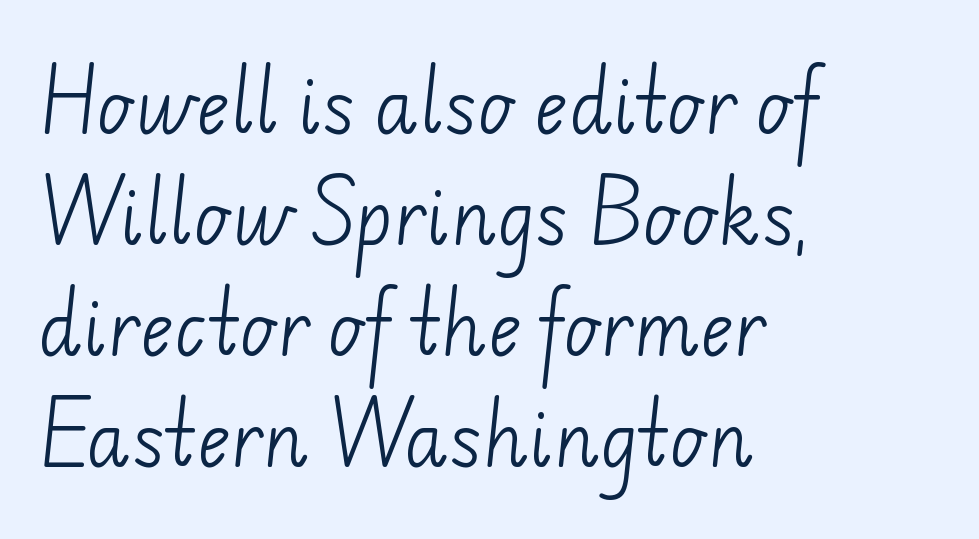
Default kerning and tracking; the words read as compact shapes. Is the type heavy? It reads as light-to-regular instead. Stroke terminals: plain, sans-serif. Note the varied advance widths — an 'i' is clearly narrower than an 'm'. Visually the block forms a straight wall on the left and a jagged coastline on the right.
